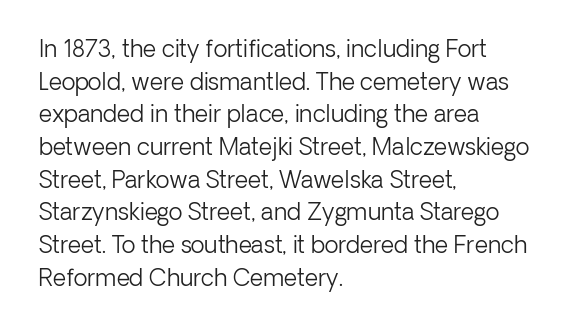
{"italic": "no", "bold": "no", "underline": "no", "align": "left", "line_spacing": "normal", "line_spacing_ratio": 1.42, "letter_spacing": "normal", "letter_spacing_em": 0.0, "glyph_px": 23}
